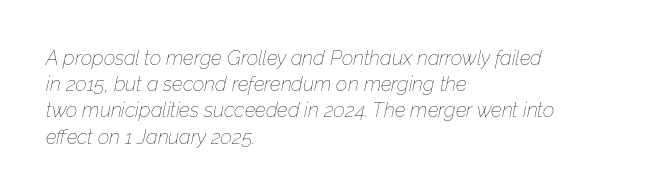
Q: Is the text bold? A: No.
Q: Is the text italic (slanted)? A: Yes, it leans right by about 12 degrees.
Q: Is the text underlined? A: No.
Q: How is the paragraph aligned? A: Left-aligned.
Q: Is the spacing between letters normal or unusually wide? A: Normal.
Q: Is the spacing between lines tight, normal or loose? A: Normal.
